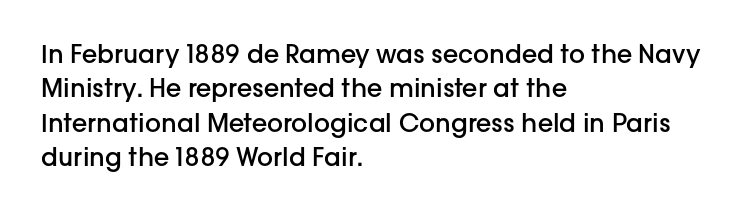
{"italic": "no", "bold": "semi", "underline": "no", "align": "left", "line_spacing": "normal", "line_spacing_ratio": 1.38, "letter_spacing": "normal", "letter_spacing_em": 0.0, "glyph_px": 25}
